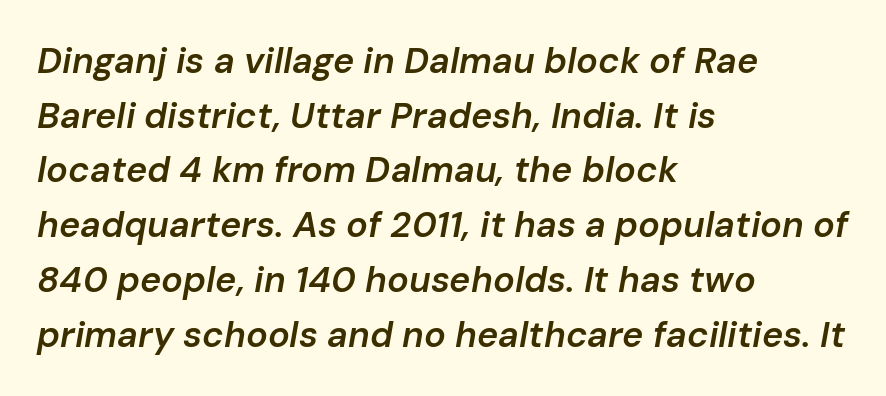
{"italic": "yes", "lean": "right", "slant_degrees": 10, "bold": "semi", "weight": "semibold", "width": "normal", "stroke_contrast": "low", "x_height": "medium", "monospaced": "no", "underline": "no", "align": "left", "line_spacing": "normal", "line_spacing_ratio": 1.52, "letter_spacing": "normal", "letter_spacing_em": 0.0, "glyph_px": 36}
